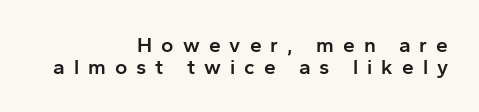
{"italic": "no", "bold": "semi", "underline": "no", "align": "right", "line_spacing": "tight", "line_spacing_ratio": 1.07, "letter_spacing": "wide", "letter_spacing_em": 0.43, "glyph_px": 21}
